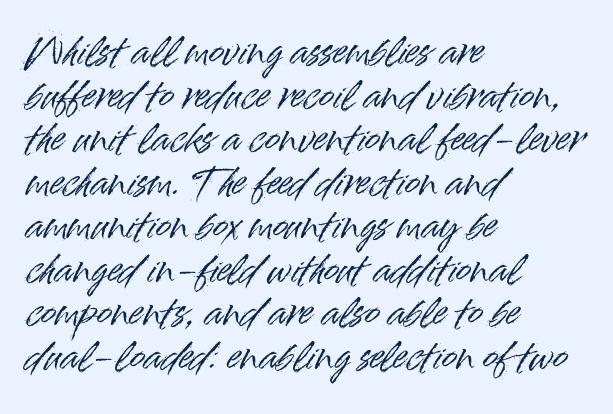
Serif or sans? Sans — the stroke terminals are bare. The passage shown is not underscored anywhere. Is the block centered? No — it sits flush against the left margin. Between one letter and the next there's only the usual sliver of space.
